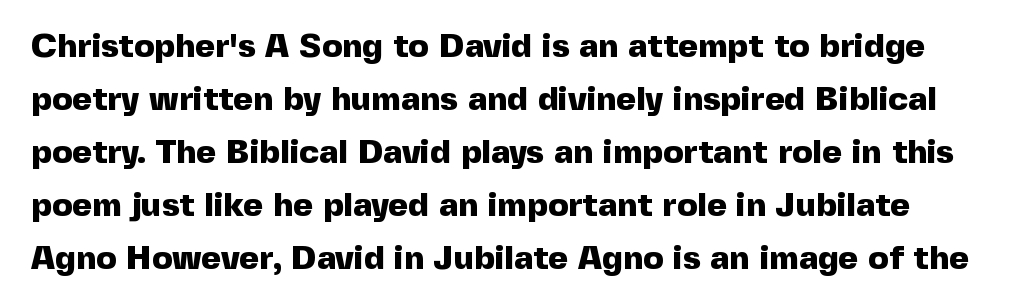
Plain, unruled lines of type. Varying glyph widths throughout — classic text-font behaviour. Nope, no serifs anywhere on these letters. Observe the ordinary spacing: letters are neighbours, not strangers. If you measured baseline to baseline, you'd find a middling distance.
